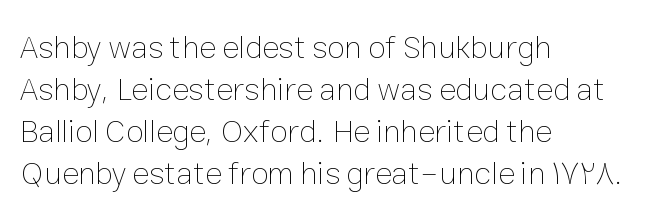
The image shows 32 px thin type, upright; set left-aligned, normal line spacing (1.31x), normal letter spacing, not underlined; low stroke contrast and a medium x-height.
